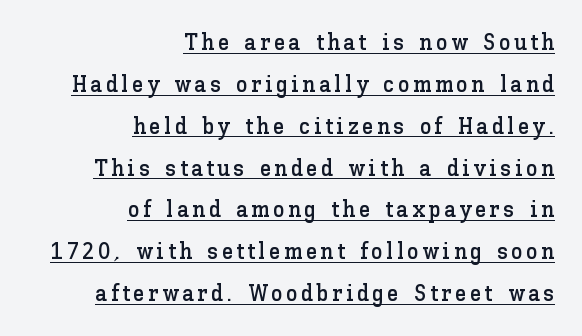
Glance below the letters and you will spot a drawn line. Every character sits straight up, as roman type does. A flush-right, rag-left setting is used for this passage.
